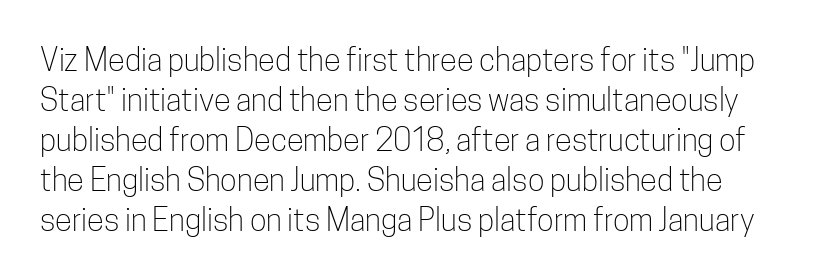
Style check: upright. Regarding serifs, this sample does without them. Check under the words: just untouched page. Standard letterfit; no display-style spreading of the glyphs. Nothing heavy about these letters — not bold at all. Vertically, the passage feels balanced, rows spaced as you'd expect.
